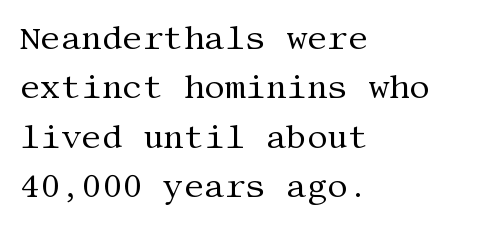
Q: Is the text bold? A: No.
Q: Is the text italic (slanted)? A: No, it is upright.
Q: Is the typeface a serif or a sans-serif typeface? A: Serif.
Q: Is the text underlined? A: No.
Q: How is the paragraph aligned? A: Left-aligned.
Q: Is the spacing between letters normal or unusually wide? A: Normal.
Q: Is the spacing between lines tight, normal or loose? A: Normal.
Q: Width (condensed, normal, or wide)? A: Normal.
Q: Stroke contrast? A: Medium.
Q: x-height? A: Large.
